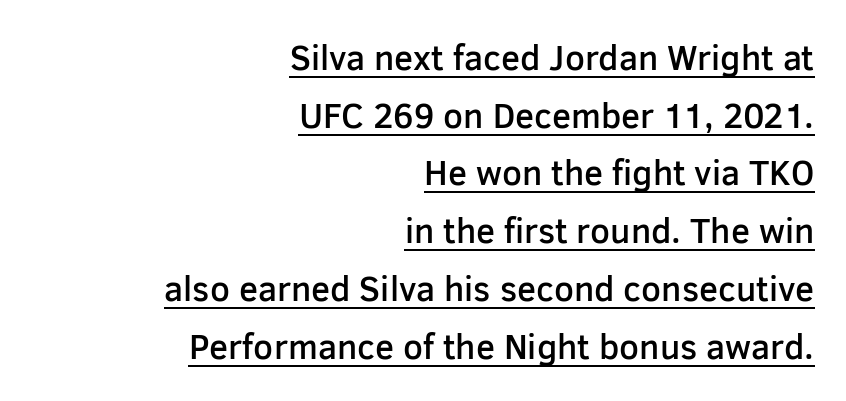
The image shows 35 px semibold sans-serif type, upright; set right-aligned, normal line spacing (1.65x), normal letter spacing, underlined; low stroke contrast and a medium x-height.
